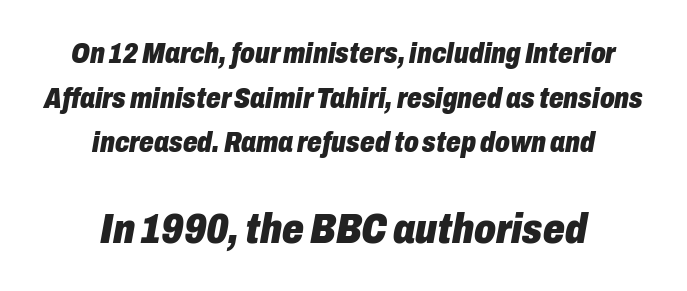
The image shows 43 px heavy, condensed type, italic (leaning right); set centered, normal line spacing (1.54x), normal letter spacing, not underlined; the second (bottom) block is 1.48x larger; low stroke contrast and a medium x-height.
